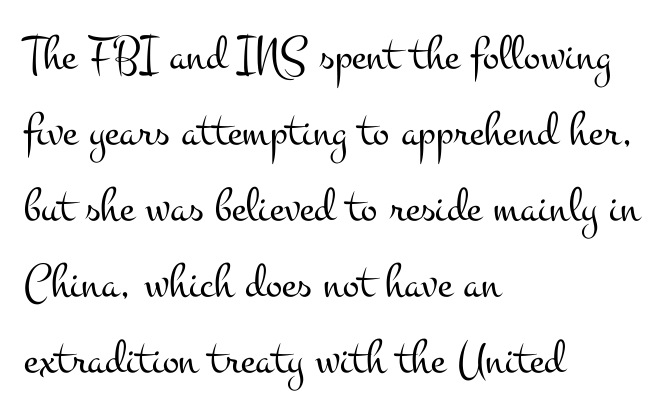
{"serif": "yes", "bold": "no", "weight": "light", "width": "wide", "stroke_contrast": "medium", "x_height": "small", "monospaced": "no", "underline": "no", "align": "left", "line_spacing": "normal", "line_spacing_ratio": 1.55, "letter_spacing": "normal", "letter_spacing_em": 0.0, "glyph_px": 49}
